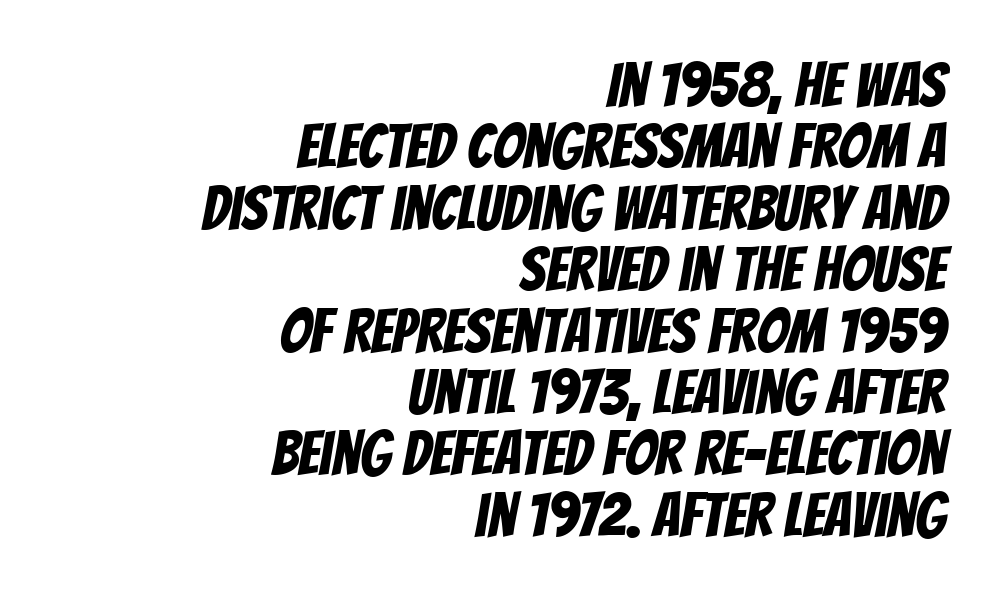
Q: Is the typeface a serif or a sans-serif typeface? A: Sans-serif.
Q: Is the text underlined? A: No.
Q: How is the paragraph aligned? A: Right-aligned.
Q: Is the spacing between letters normal or unusually wide? A: Normal.
Q: Is the spacing between lines tight, normal or loose? A: Tight.
Q: Width (condensed, normal, or wide)? A: Condensed.
Q: Stroke contrast? A: Low.
Q: x-height? A: Large.
Q: Monospaced? A: No.
